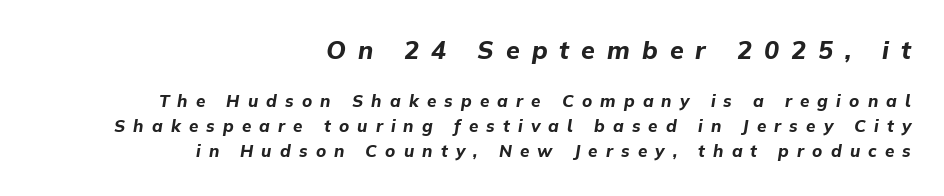
Q: Is the text bold? A: Yes.
Q: Is the text italic (slanted)? A: Yes, it leans right by about 9 degrees.
Q: Is the text underlined? A: No.
Q: How is the paragraph aligned? A: Right-aligned.
Q: Is the spacing between letters normal or unusually wide? A: Unusually wide.
Q: Is the spacing between lines tight, normal or loose? A: Normal.
Q: Which block of text is set in a larger size, the first (top) or the second (bottom)? A: The first (top) one.
